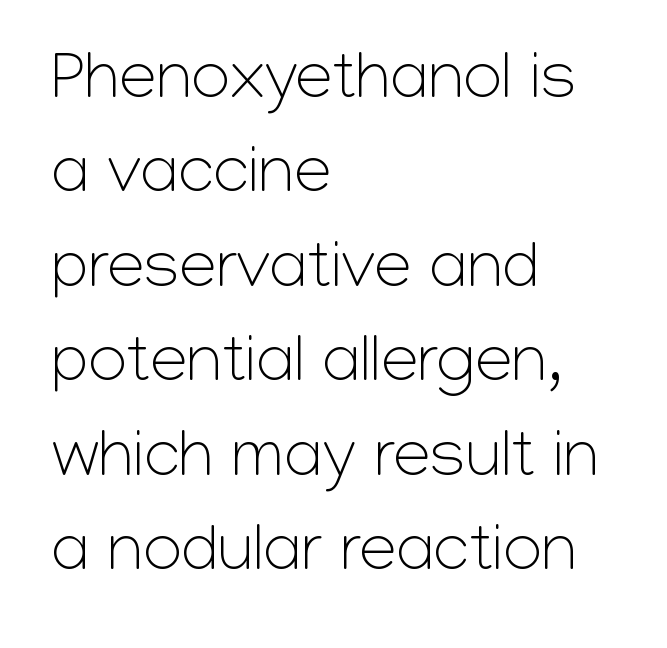
Spacing verdict: proportional, widths tailored to each character. Nobody touched the tracking dial on this one. These glyphs show unthickened strokes, regular width or finer. Are there feet on the stems? There aren't — it's a sans. Teacher's note: observe the even left margin — that is flush-left alignment.
